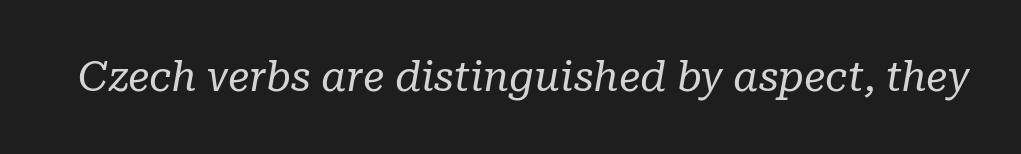
Q: Is the text bold? A: No.
Q: Is the text italic (slanted)? A: Yes, it leans right by about 10 degrees.
Q: Is the typeface a serif or a sans-serif typeface? A: Serif.
Q: Is the text underlined? A: No.
Q: Is the spacing between letters normal or unusually wide? A: Normal.
Q: Width (condensed, normal, or wide)? A: Normal.
Q: Stroke contrast? A: Low.
Q: x-height? A: Medium.
Q: Monospaced? A: No.
